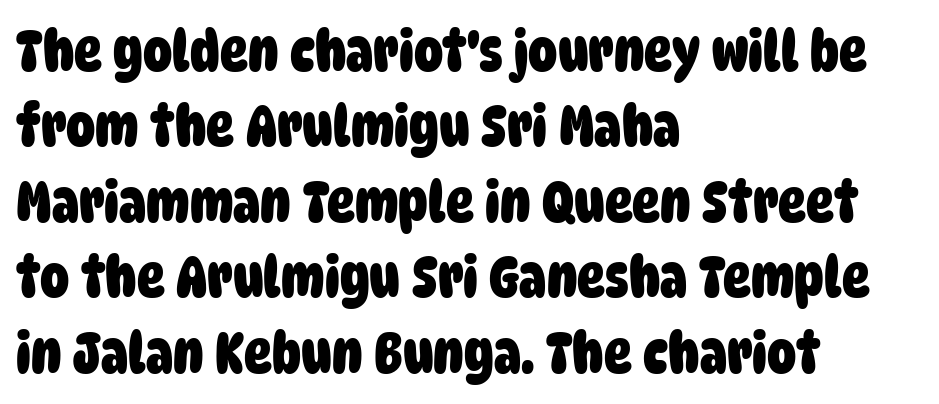
{"serif": "no", "bold": "yes", "weight": "heavy", "width": "condensed", "stroke_contrast": "low", "x_height": "large", "monospaced": "no", "underline": "no", "align": "left", "line_spacing": "normal", "line_spacing_ratio": 1.3, "letter_spacing": "normal", "letter_spacing_em": 0.0, "glyph_px": 58}
